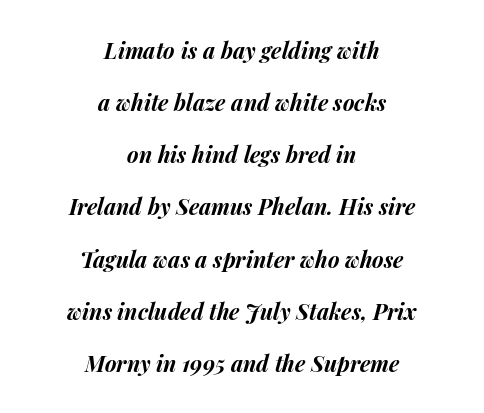
The image shows 22 px bold type, italic (leaning right); set centered, loose line spacing (2.37x), normal letter spacing, not underlined.
